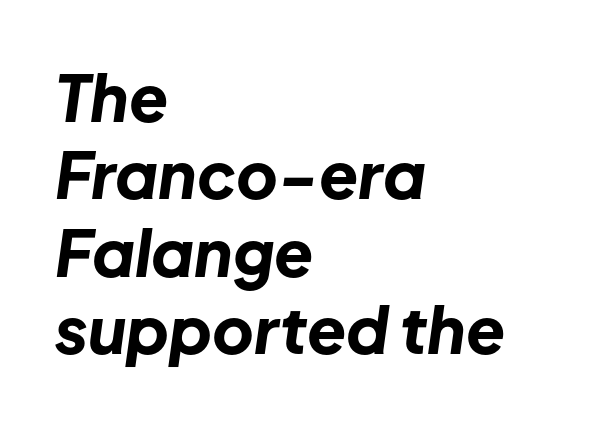
This sample has the flowing, uneven cadence of proportional lettering. The paragraph has a hard left edge and a soft right edge. The passage shown is emphatically bold. Slant detected: the letters are inclined. Bare-footed words on every line.
